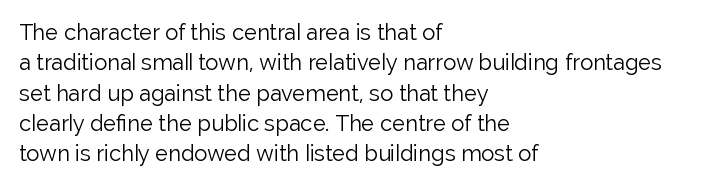
{"italic": "no", "bold": "no", "underline": "no", "align": "left", "line_spacing": "normal", "line_spacing_ratio": 1.38, "letter_spacing": "normal", "letter_spacing_em": 0.0, "glyph_px": 22}
